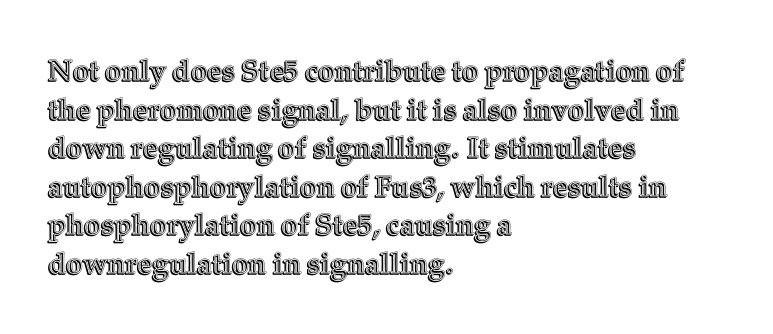
What's the leading like? Ordinary, nothing unusual. The letters advance in unequal steps, a hallmark of proportional type. The ragged edge is on the right, which tells us the setting is flush left. Is there any slant? The stems are plumb. How are the letters spaced? Ordinarily, with no added tracking.
